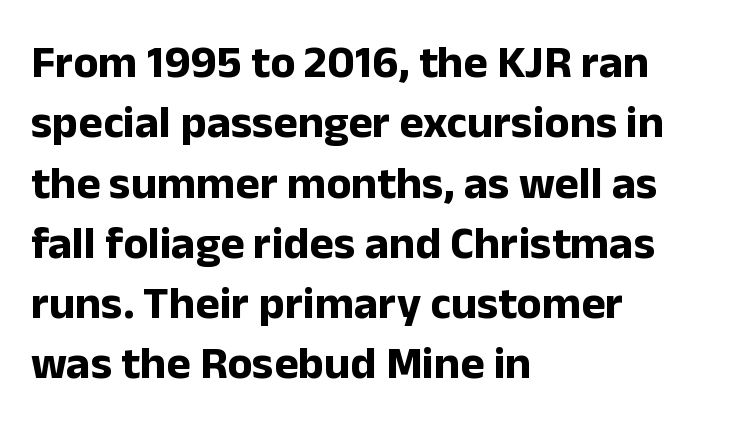
The image shows 46 px bold sans-serif type, upright; set left-aligned, normal line spacing (1.31x), normal letter spacing, not underlined; low stroke contrast and a medium x-height.
